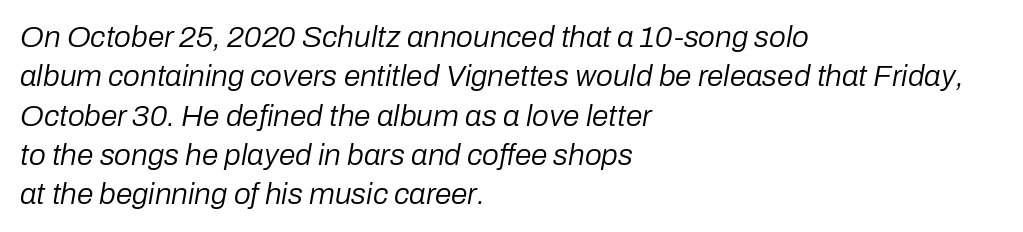
Q: Is the text bold? A: No.
Q: Is the text italic (slanted)? A: Yes, it leans right by about 10 degrees.
Q: Is the text underlined? A: No.
Q: How is the paragraph aligned? A: Left-aligned.
Q: Is the spacing between letters normal or unusually wide? A: Normal.
Q: Is the spacing between lines tight, normal or loose? A: Normal.
Q: Width (condensed, normal, or wide)? A: Normal.
Q: Stroke contrast? A: Low.
Q: x-height? A: Medium.
Q: Monospaced? A: No.
